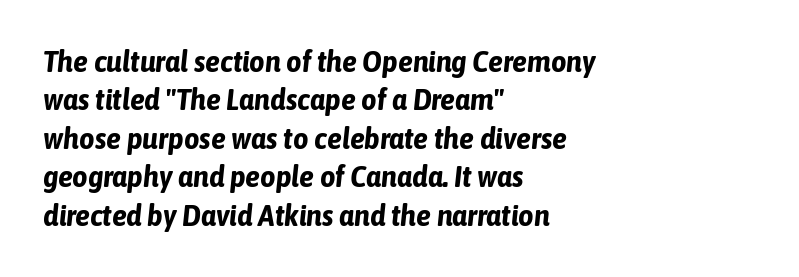
How are the letters spaced? Ordinarily, with no added tracking. The specimen reads as italic at a glance. Interline gaps are of average width in this sample. Compared with an ordinary text face, these strokes are far heavier — a full bold. No word sits above an underline. Think of a printed novel: that variable character pitch is what you see here.
